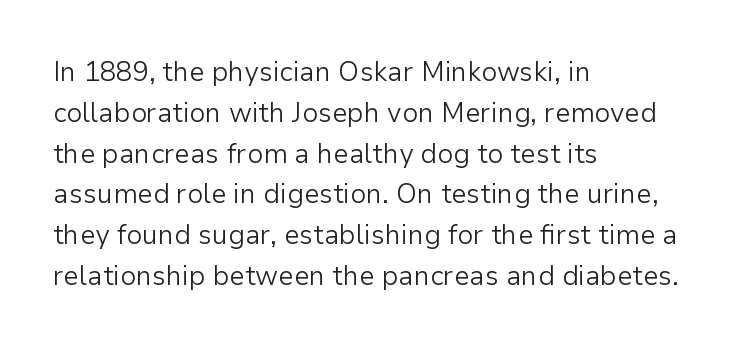
The passage shown stacks its lines at a standard gap. Plain, unruled lines of type. Summary of weight: not heavy and not bold. The rendering keeps characters at their native spacing. Notice how the stems are strictly vertical — no italics here.
